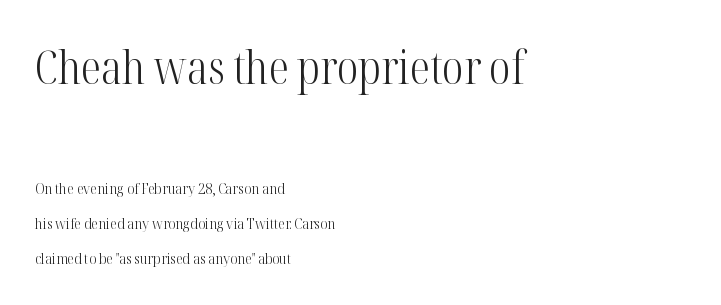
Q: Is the text bold? A: No.
Q: Is the text italic (slanted)? A: No, it is upright.
Q: Is the typeface a serif or a sans-serif typeface? A: Serif.
Q: Is the text underlined? A: No.
Q: How is the paragraph aligned? A: Left-aligned.
Q: Is the spacing between letters normal or unusually wide? A: Normal.
Q: Is the spacing between lines tight, normal or loose? A: Loose.
Q: Which block of text is set in a larger size, the first (top) or the second (bottom)? A: The first (top) one.
Q: Width (condensed, normal, or wide)? A: Condensed.
Q: Stroke contrast? A: High.
Q: x-height? A: Medium.
Q: Monospaced? A: No.
